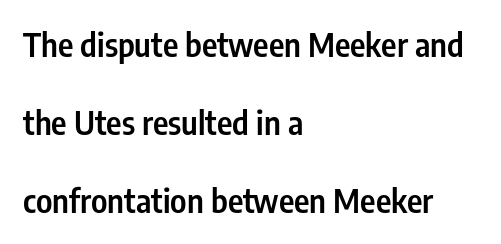
A bare baseline throughout the passage. These lines were composed using upright roman letters. Think of a printed novel: that variable character pitch is what you see here. Firm but not heavy-handed strokes: this text is semibold. Check where the strokes stop: nothing finishes them off — pure sans.
